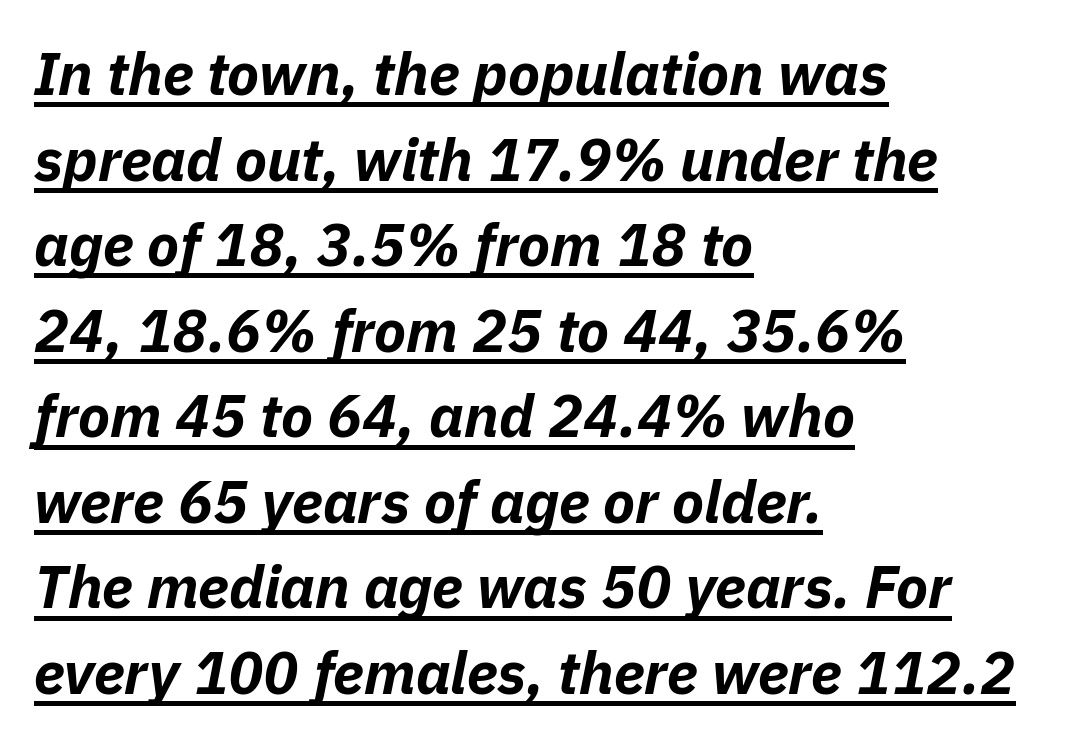
Q: Is the text bold? A: Yes.
Q: Is the text italic (slanted)? A: Yes, it leans right by about 11 degrees.
Q: Is the text underlined? A: Yes.
Q: How is the paragraph aligned? A: Left-aligned.
Q: Is the spacing between letters normal or unusually wide? A: Normal.
Q: Is the spacing between lines tight, normal or loose? A: Normal.
Q: Width (condensed, normal, or wide)? A: Normal.
Q: Stroke contrast? A: Low.
Q: x-height? A: Medium.
Q: Monospaced? A: No.
